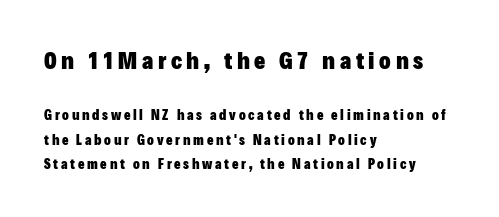
The image shows 24 px bold type, upright; set left-aligned, line spacing 1.75x, not underlined; the first (top) block is 1.71x larger.
